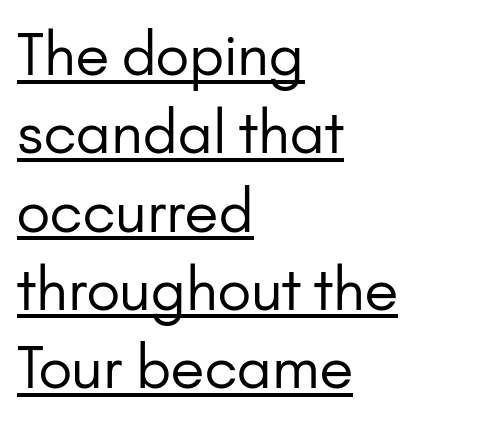
Q: Is the text bold? A: No.
Q: Is the text italic (slanted)? A: No, it is upright.
Q: Is the typeface a serif or a sans-serif typeface? A: Sans-serif.
Q: Is the text underlined? A: Yes.
Q: How is the paragraph aligned? A: Left-aligned.
Q: Is the spacing between letters normal or unusually wide? A: Normal.
Q: Is the spacing between lines tight, normal or loose? A: Normal.
Q: Width (condensed, normal, or wide)? A: Normal.
Q: Stroke contrast? A: Low.
Q: x-height? A: Small.
Q: Monospaced? A: No.
